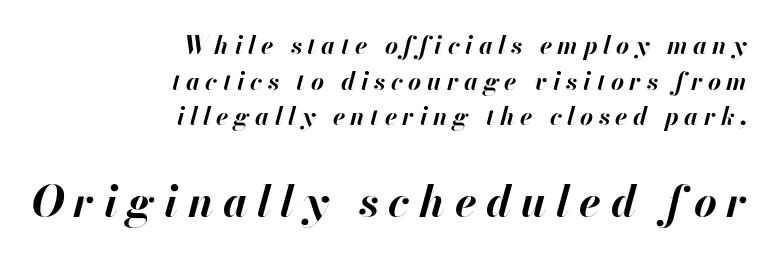
The image shows 44 px bold type, italic (leaning right); set right-aligned, normal line spacing (1.43x), unusually wide letter spacing (+0.22 em), not underlined; the second (bottom) block is 1.76x larger; high stroke contrast and a small x-height.
